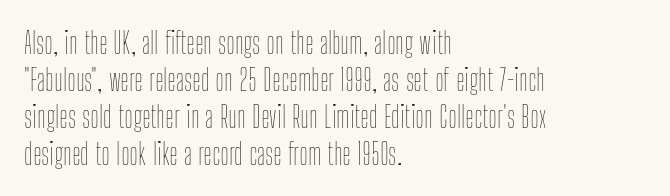
{"italic": "no", "bold": "no", "weight": "thin", "width": "condensed", "stroke_contrast": "low", "x_height": "medium", "monospaced": "no", "underline": "no", "align": "left", "line_spacing_ratio": 1.23, "letter_spacing": "normal", "letter_spacing_em": 0.0, "glyph_px": 30}
